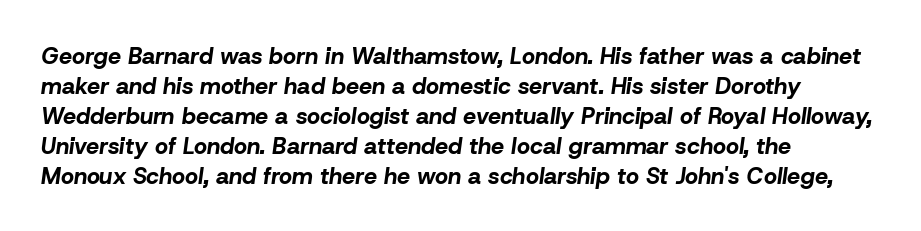
Q: Is the text bold? A: Yes.
Q: Is the text italic (slanted)? A: Yes, it leans right by about 8 degrees.
Q: Is the text underlined? A: No.
Q: How is the paragraph aligned? A: Left-aligned.
Q: Is the spacing between letters normal or unusually wide? A: Normal.
Q: Is the spacing between lines tight, normal or loose? A: Normal.
